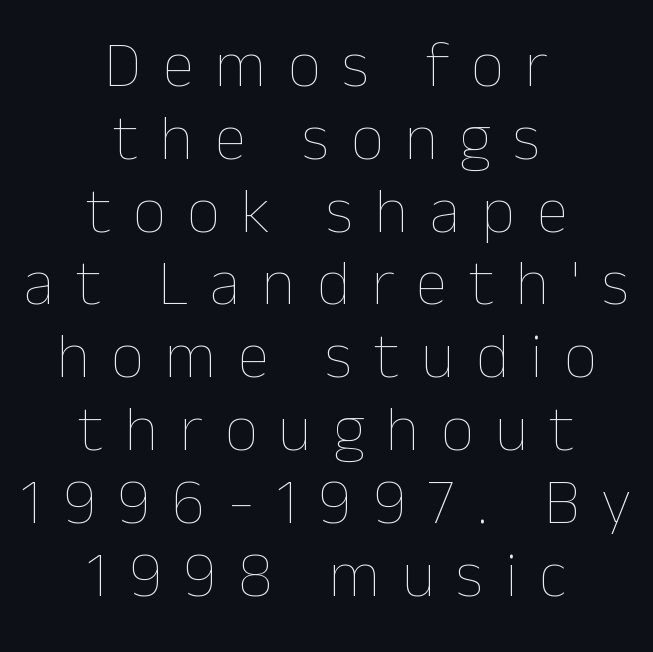
Stem width sits at or under what a default text font uses. Character widths vary here, with narrow letters taking less room than wide ones. You can tell it's not italic because the verticals are truly vertical. The whitespace from short lines is split evenly between both sides. Is the letter spacing exaggerated? Yes — the characters are pushed far apart. Only glyphs here, with clear space below each row.
